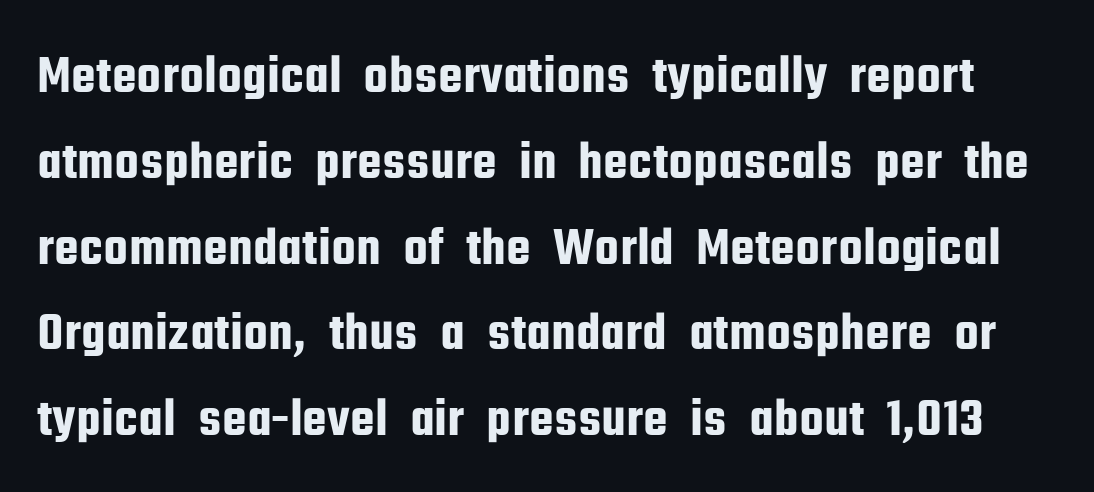
The image shows 55 px condensed sans-serif type, upright; set normal line spacing (1.56x), normal letter spacing, not underlined; low stroke contrast and a medium x-height.
